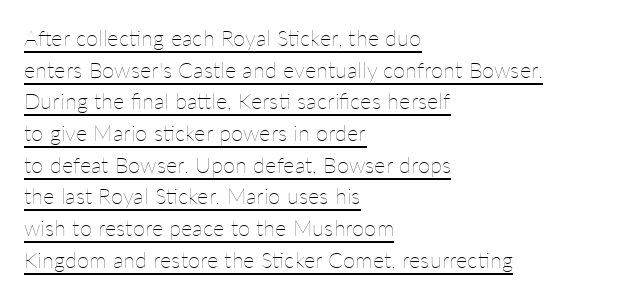
The image shows 22 px text type, upright; set left-aligned, normal line spacing (1.44x), normal letter spacing, underlined.
